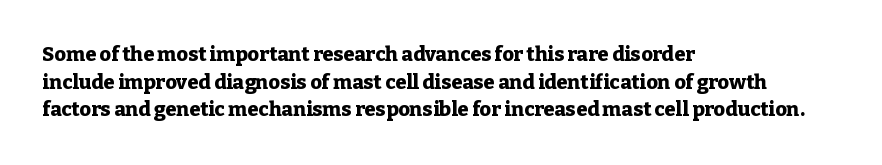
Is the letter spacing exaggerated? No — it looks like the ordinary default. Does the weight exceed regular? Yes, all the way to bold. Layout note: lines flush left. Notice how the stems are strictly vertical — no italics here.
